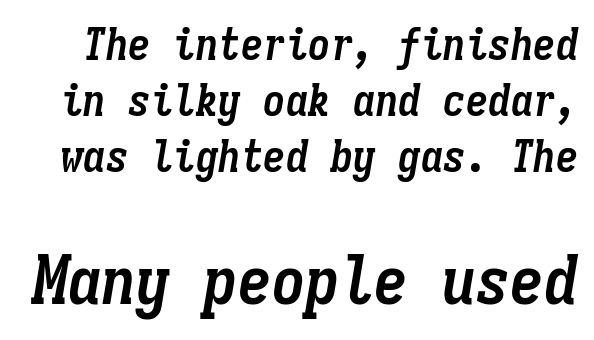
{"italic": "yes", "lean": "right", "slant_degrees": 9, "bold": "yes", "weight": "semibold", "width": "condensed", "stroke_contrast": "low", "x_height": "medium", "monospaced": "yes", "underline": "no", "line_spacing_ratio": 1.24, "letter_spacing": "normal", "letter_spacing_em": 0.0, "larger_block": "second", "size_ratio": 1.51, "glyph_px": 68}
